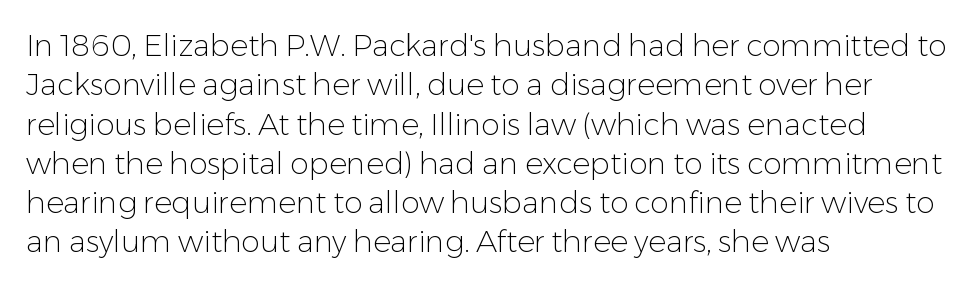
{"serif": "no", "italic": "no", "bold": "no", "weight": "light", "width": "normal", "stroke_contrast": "low", "x_height": "medium", "monospaced": "no", "underline": "no", "align": "left", "line_spacing": "normal", "line_spacing_ratio": 1.31, "letter_spacing": "normal", "letter_spacing_em": 0.0, "glyph_px": 30}
